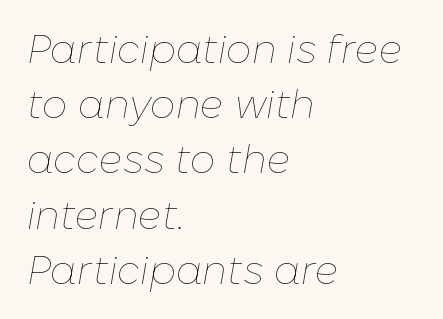
{"italic": "yes", "lean": "right", "slant_degrees": 10, "bold": "no", "weight": "thin", "width": "normal", "stroke_contrast": "low", "x_height": "medium", "monospaced": "no", "underline": "no", "align": "left", "line_spacing": "normal", "line_spacing_ratio": 1.38, "letter_spacing": "normal", "letter_spacing_em": 0.0, "glyph_px": 40}
